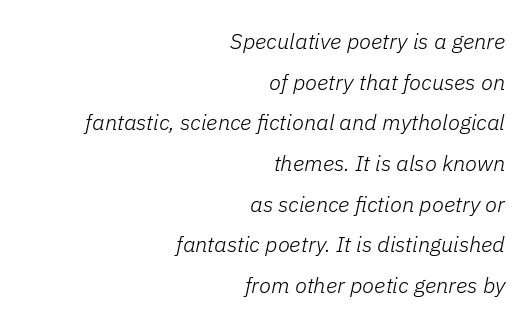
Q: Is the text bold? A: No.
Q: Is the text italic (slanted)? A: Yes, it leans right by about 11 degrees.
Q: Is the text underlined? A: No.
Q: How is the paragraph aligned? A: Right-aligned.
Q: Is the spacing between letters normal or unusually wide? A: Normal.
